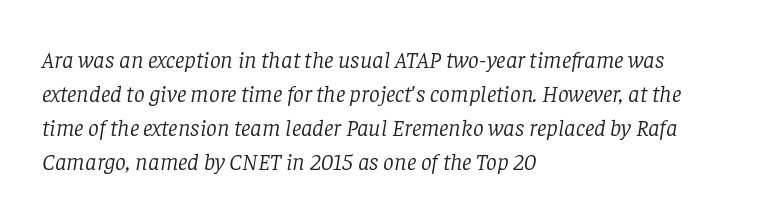
Is the letter spacing exaggerated? No — it looks like the ordinary default. The passage is arranged the way most books set body copy — flush left. The strokes carry an ordinary text weight at most. Normally led — the rows are evenly, conventionally spaced.
